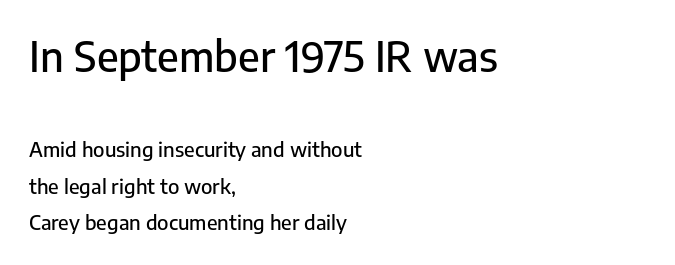
The image shows 41 px sans-serif type, upright; set left-aligned, line spacing 1.82x, normal letter spacing, not underlined; the first (top) block is 2.05x larger; low stroke contrast and a medium x-height.
